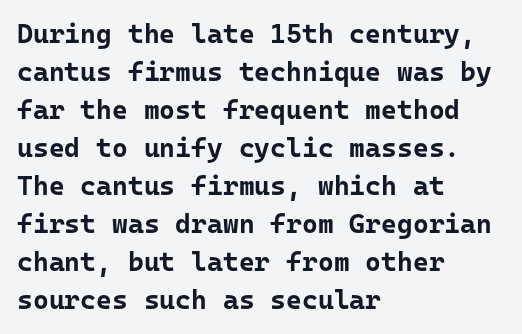
The image shows 27 px bold type, upright; set left-aligned, normal line spacing (1.41x), normal letter spacing, not underlined.
